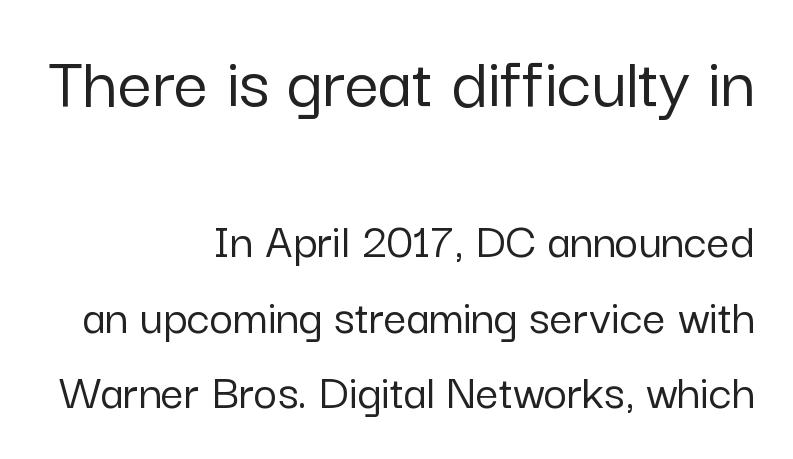
{"serif": "no", "italic": "no", "width": "normal", "stroke_contrast": "low", "x_height": "medium", "monospaced": "no", "underline": "no", "align": "right", "line_spacing": "normal", "line_spacing_ratio": 1.48, "letter_spacing": "normal", "letter_spacing_em": 0.0, "larger_block": "first", "size_ratio": 1.49, "glyph_px": 76}
